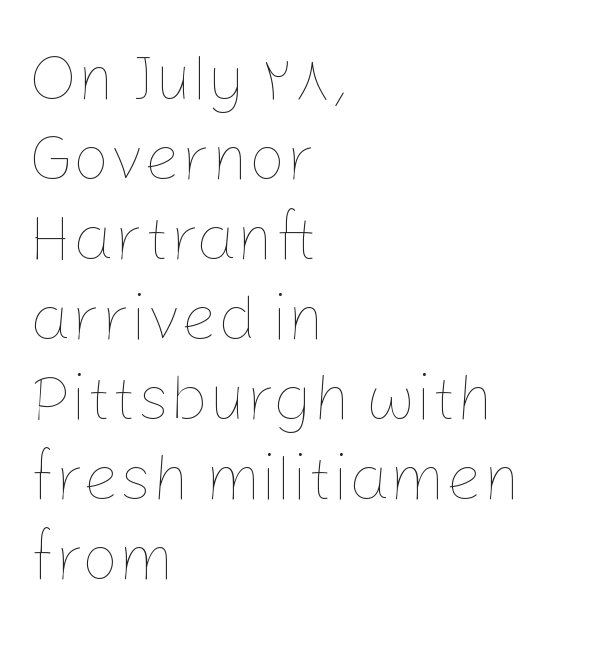
The image shows 65 px thin type, upright; set left-aligned, line spacing 1.23x, normal letter spacing, not underlined; low stroke contrast and a medium x-height.
